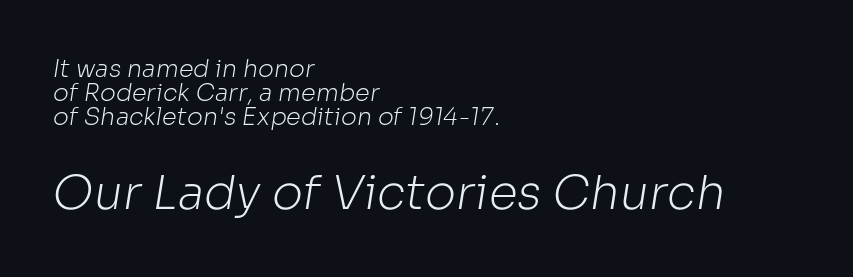
The image shows 47 px light sans-serif type; set left-aligned, tight line spacing (1.01x), normal letter spacing, not underlined; the second (bottom) block is 1.96x larger; low stroke contrast and a medium x-height.
